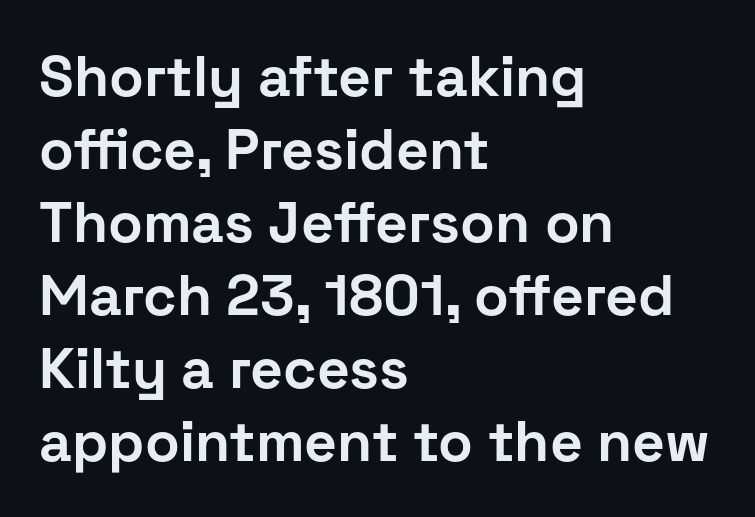
Q: Is the text bold? A: Yes.
Q: Is the text italic (slanted)? A: No, it is upright.
Q: Is the typeface a serif or a sans-serif typeface? A: Sans-serif.
Q: Is the text underlined? A: No.
Q: How is the paragraph aligned? A: Left-aligned.
Q: Is the spacing between letters normal or unusually wide? A: Normal.
Q: Is the spacing between lines tight, normal or loose? A: Normal.
Q: Width (condensed, normal, or wide)? A: Normal.
Q: Stroke contrast? A: Low.
Q: x-height? A: Medium.
Q: Monospaced? A: No.
